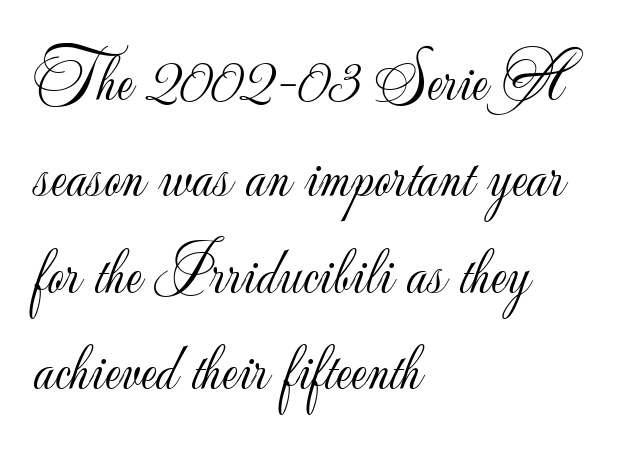
{"serif": "no", "bold": "no", "weight": "light", "width": "normal", "stroke_contrast": "low", "x_height": "small", "monospaced": "no", "underline": "no", "align": "left", "line_spacing": "normal", "line_spacing_ratio": 1.46, "letter_spacing": "normal", "letter_spacing_em": 0.0, "glyph_px": 66}
